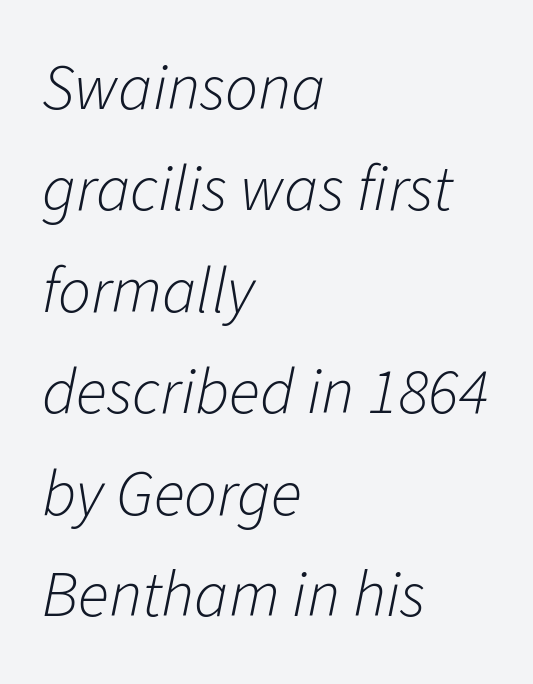
Short and long lines alike share a common starting point at left. Notice how the stems are inclined rather than vertical — that's the hallmark of italics. Beneath every word, the page is bare. Reading down the column, the eye jumps a familiar distance to each next line. Honestly, the letter spacing is just normal — you wouldn't notice it. Spacing verdict: proportional, widths tailored to each character.
